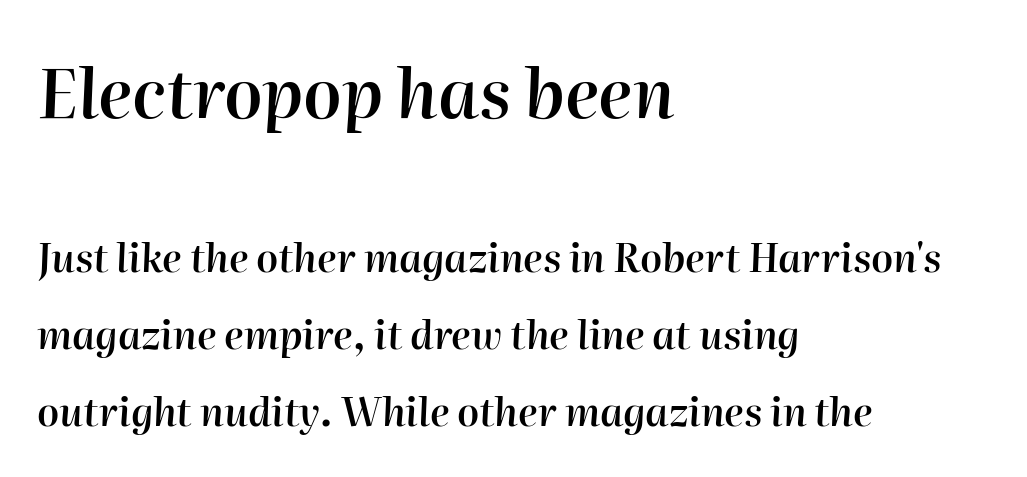
The image shows 68 px semibold type, italic (leaning right); set left-aligned, loose line spacing (1.98x), normal letter spacing, not underlined; the first (top) block is 1.74x larger; high stroke contrast and a medium x-height.
